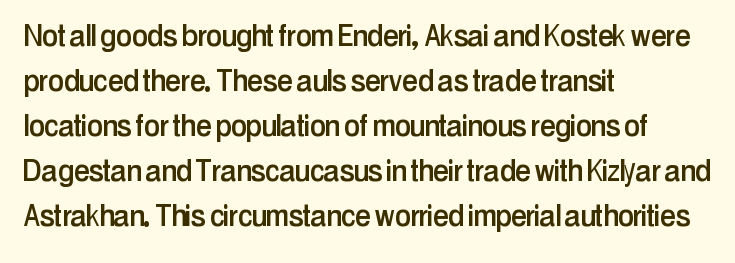
The image shows 36 px condensed sans-serif type, upright; set left-aligned, normal line spacing (1.25x), normal letter spacing, not underlined; low stroke contrast and a medium x-height.
